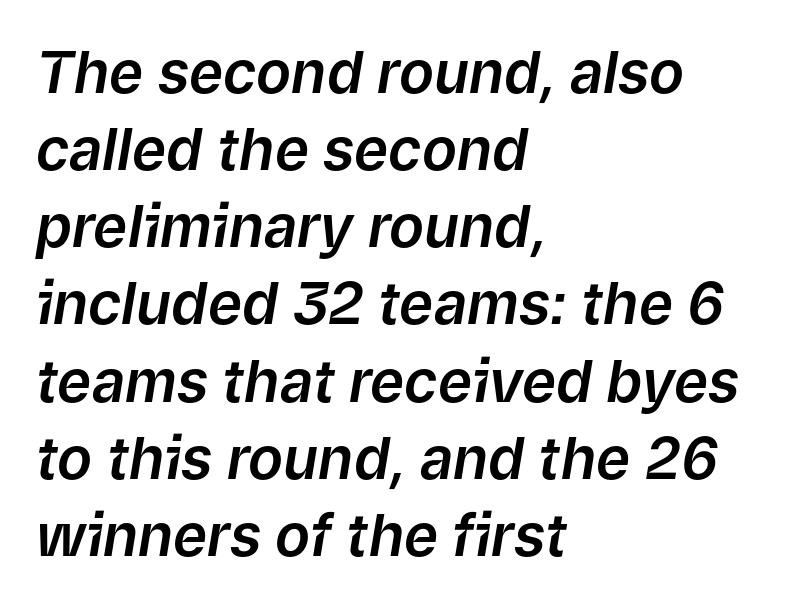
{"italic": "yes", "lean": "right", "slant_degrees": 9, "width": "normal", "stroke_contrast": "low", "x_height": "medium", "monospaced": "no", "underline": "no", "align": "left", "line_spacing": "normal", "line_spacing_ratio": 1.33, "letter_spacing": "normal", "letter_spacing_em": 0.0, "glyph_px": 58}
